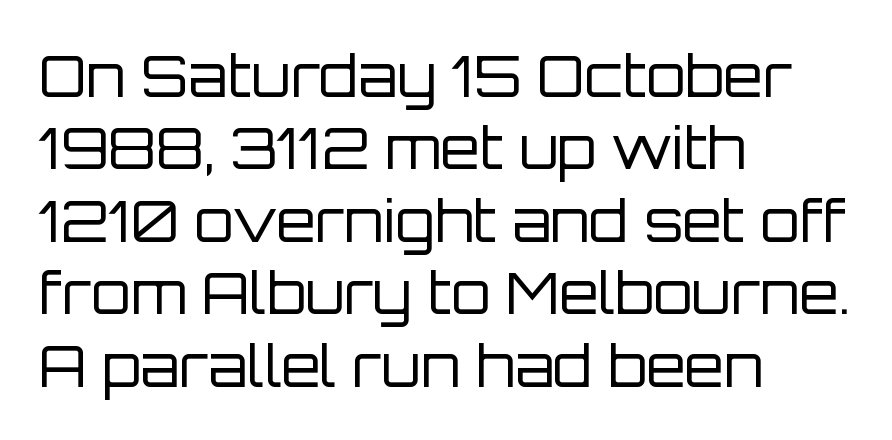
The image shows 57 px regular-weight sans-serif type, upright; set left-aligned, normal line spacing (1.27x), normal letter spacing, not underlined; low stroke contrast and a large x-height.
